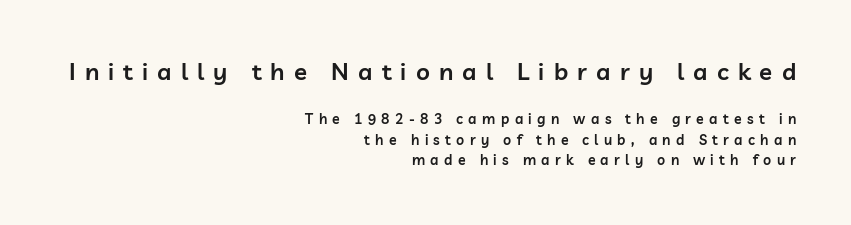
Q: Is the text bold? A: Semi-bold.
Q: Is the text italic (slanted)? A: No, it is upright.
Q: Is the text underlined? A: No.
Q: How is the paragraph aligned? A: Right-aligned.
Q: Is the spacing between letters normal or unusually wide? A: Unusually wide.
Q: Is the spacing between lines tight, normal or loose? A: Normal.
Q: Which block of text is set in a larger size, the first (top) or the second (bottom)? A: The first (top) one.
